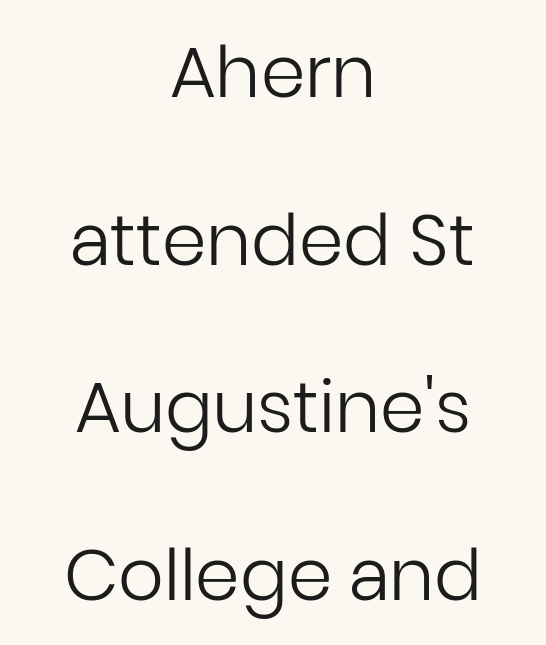
Q: Is the text bold? A: No.
Q: Is the text italic (slanted)? A: No, it is upright.
Q: Is the typeface a serif or a sans-serif typeface? A: Sans-serif.
Q: Is the text underlined? A: No.
Q: How is the paragraph aligned? A: Centered.
Q: Is the spacing between letters normal or unusually wide? A: Normal.
Q: Is the spacing between lines tight, normal or loose? A: Loose.
Q: Width (condensed, normal, or wide)? A: Normal.
Q: Stroke contrast? A: Low.
Q: x-height? A: Medium.
Q: Monospaced? A: No.
